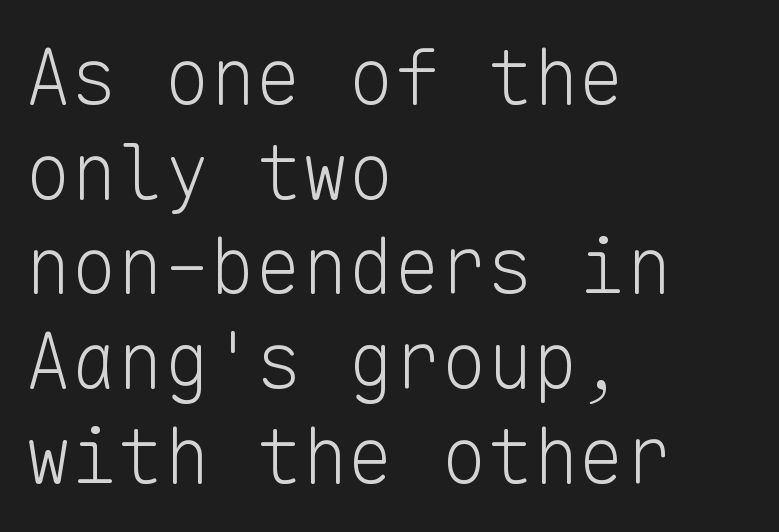
{"serif": "no", "italic": "no", "bold": "no", "weight": "light", "width": "normal", "stroke_contrast": "low", "x_height": "medium", "monospaced": "yes", "underline": "no", "align": "left", "line_spacing_ratio": 1.23, "letter_spacing": "normal", "letter_spacing_em": 0.0, "glyph_px": 77}
